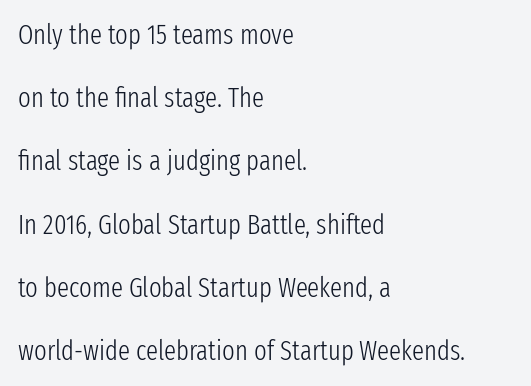
Q: Is the text bold? A: No.
Q: Is the text italic (slanted)? A: No, it is upright.
Q: Is the text underlined? A: No.
Q: How is the paragraph aligned? A: Left-aligned.
Q: Is the spacing between letters normal or unusually wide? A: Normal.
Q: Is the spacing between lines tight, normal or loose? A: Loose.
